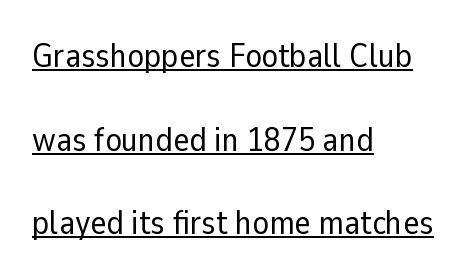
The letters advance in unequal steps, a hallmark of proportional type. The paragraph shown leans on its left margin. The passage shown is not bold in any degree. These lines were composed using upright roman letters.
